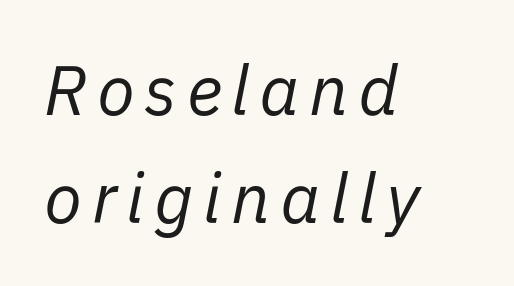
{"italic": "yes", "lean": "right", "slant_degrees": 11, "bold": "no", "weight": "regular", "width": "normal", "stroke_contrast": "low", "x_height": "medium", "monospaced": "no", "underline": "no", "align": "left", "line_spacing": "normal", "line_spacing_ratio": 1.56, "glyph_px": 69}
